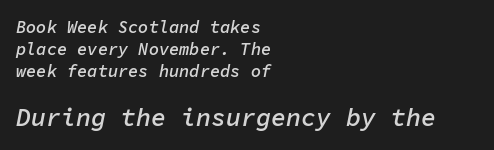
Q: Is the text bold? A: Semi-bold.
Q: Is the text italic (slanted)? A: Yes, it leans right by about 11 degrees.
Q: Is the text underlined? A: No.
Q: How is the paragraph aligned? A: Left-aligned.
Q: Is the spacing between letters normal or unusually wide? A: Normal.
Q: Is the spacing between lines tight, normal or loose? A: Normal.
Q: Which block of text is set in a larger size, the first (top) or the second (bottom)? A: The second (bottom) one.
